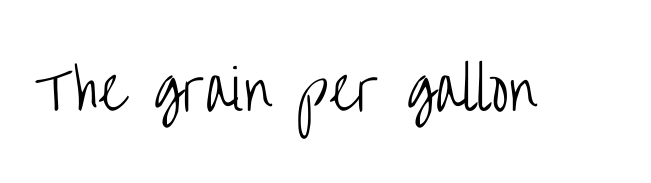
Q: Is the text bold? A: No.
Q: Is the text italic (slanted)? A: No, it is upright.
Q: Is the typeface a serif or a sans-serif typeface? A: Sans-serif.
Q: Is the text underlined? A: No.
Q: Is the spacing between letters normal or unusually wide? A: Normal.
Q: Width (condensed, normal, or wide)? A: Condensed.
Q: Stroke contrast? A: Low.
Q: x-height? A: Large.
Q: Monospaced? A: No.
